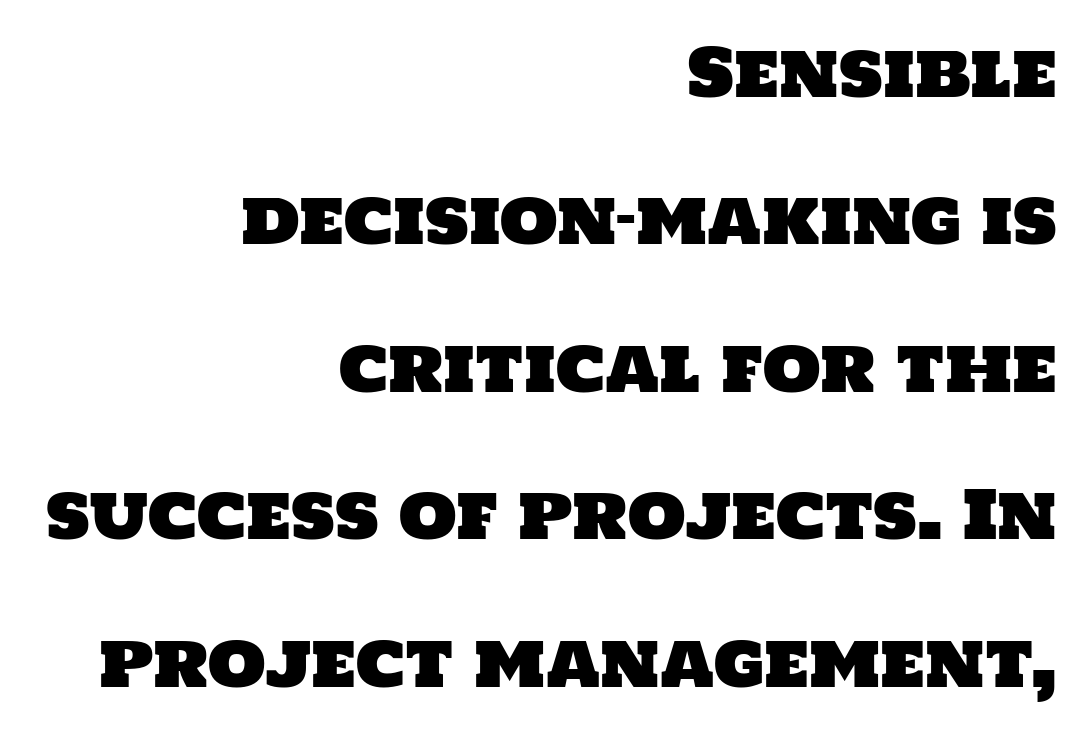
{"serif": "no", "width": "normal", "stroke_contrast": "low", "x_height": "large", "monospaced": "no", "underline": "no", "align": "right", "line_spacing": "loose", "line_spacing_ratio": 2.2, "letter_spacing": "normal", "letter_spacing_em": 0.0, "glyph_px": 67}
